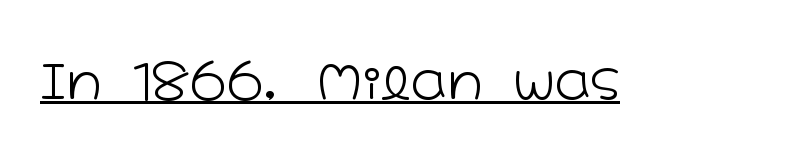
Q: Is the text bold? A: No.
Q: Is the text italic (slanted)? A: No, it is upright.
Q: Is the typeface a serif or a sans-serif typeface? A: Sans-serif.
Q: Is the text underlined? A: Yes.
Q: Is the spacing between letters normal or unusually wide? A: Normal.
Q: Width (condensed, normal, or wide)? A: Wide.
Q: Stroke contrast? A: Low.
Q: x-height? A: Medium.
Q: Monospaced? A: No.
